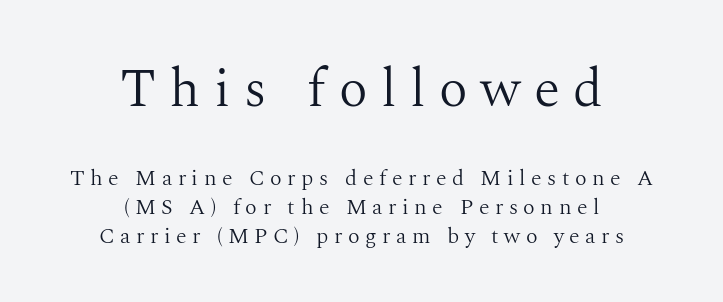
The passage is arranged like a title page — every line centered. The passage shown stacks its lines at a standard gap. Top chunk: large. Bottom chunk: small. Note the varied advance widths — an 'i' is clearly narrower than an 'm'. Display-style spreading of the glyphs; the letterfit is very open.
